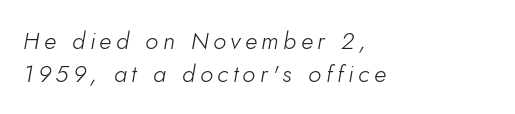
Does the leading feel generous? No, just average. These glyphs show unthickened strokes, regular width or finer. Underline: absent. The lines are quadded left. An italicized treatment has been applied to the whole sample.
